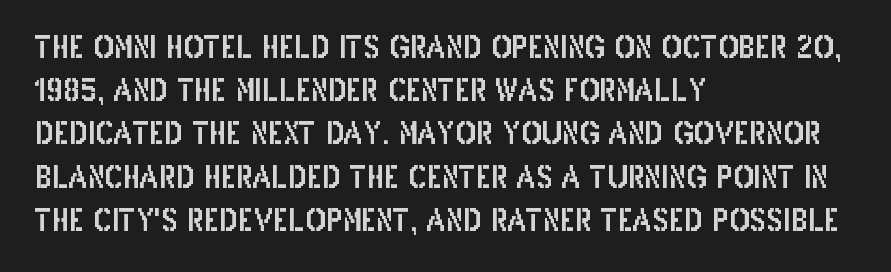
The image shows 30 px condensed sans-serif type, upright; set left-aligned, normal line spacing (1.44x), normal letter spacing, not underlined; low stroke contrast and a large x-height.
